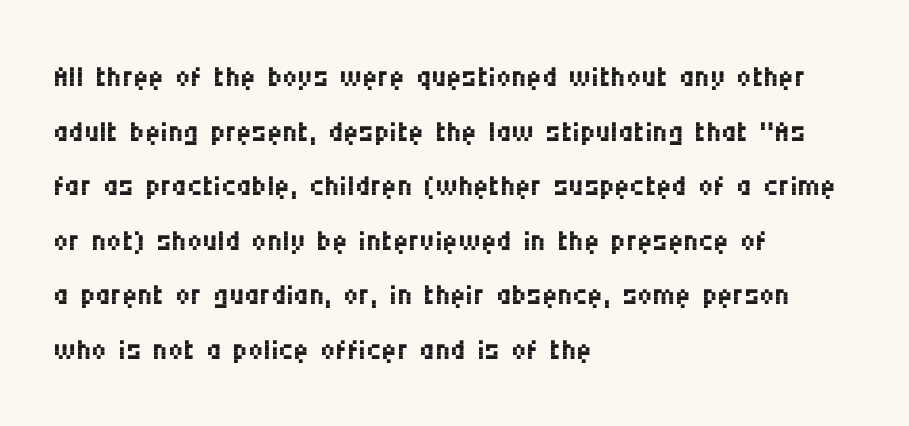
Q: Is the text bold? A: No.
Q: Is the text italic (slanted)? A: No, it is upright.
Q: Is the typeface a serif or a sans-serif typeface? A: Sans-serif.
Q: Is the text underlined? A: No.
Q: How is the paragraph aligned? A: Left-aligned.
Q: Is the spacing between letters normal or unusually wide? A: Normal.
Q: Is the spacing between lines tight, normal or loose? A: Normal.
Q: Width (condensed, normal, or wide)? A: Condensed.
Q: Stroke contrast? A: Medium.
Q: x-height? A: Large.
Q: Monospaced? A: No.
